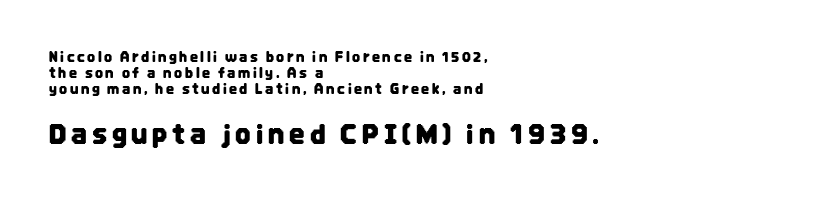
The image shows 27 px text type, upright; set left-aligned, tight line spacing (1.15x), not underlined; the second (bottom) block is 1.93x larger.
